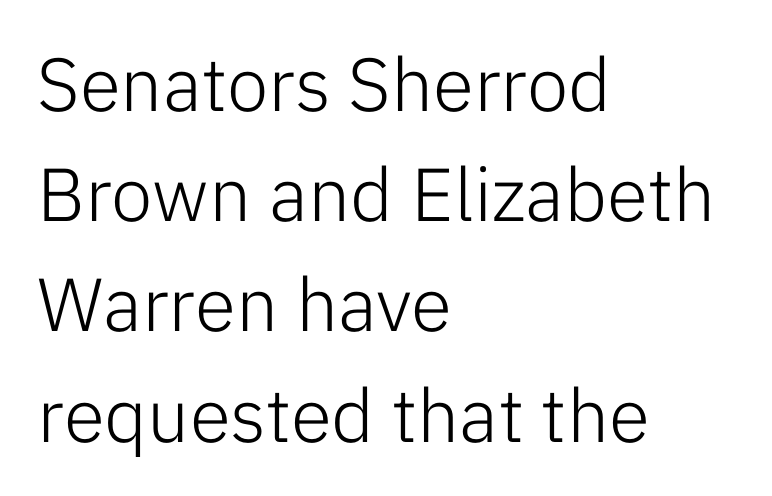
The image shows 75 px light sans-serif type, upright; set left-aligned, normal line spacing (1.47x), normal letter spacing, not underlined; low stroke contrast and a medium x-height.
